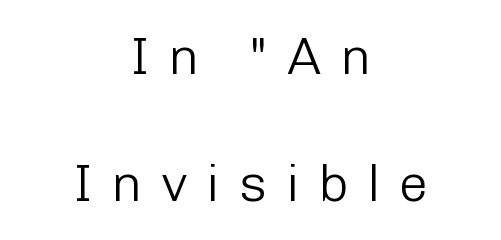
{"serif": "no", "italic": "no", "bold": "no", "weight": "light", "width": "normal", "stroke_contrast": "low", "x_height": "medium", "monospaced": "no", "underline": "no", "align": "center", "line_spacing": "loose", "line_spacing_ratio": 2.45, "letter_spacing": "wide", "letter_spacing_em": 0.36, "glyph_px": 52}
